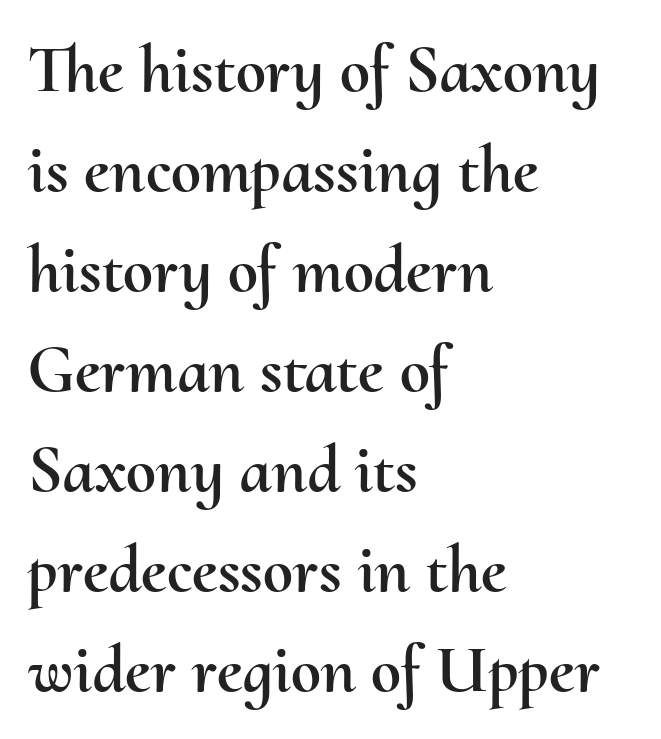
You can tell it's not italic because the verticals are truly vertical. These lines are set flush left with a ragged right edge. Descender tails drop into unmarked territory. Looks like regular typesetting: each glyph gets only the width it needs. The line-height multiplier appears to be the usual default. The rendering keeps characters at their native spacing.
